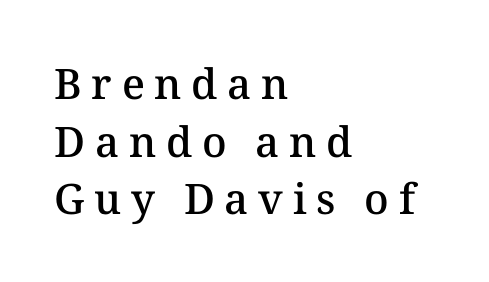
{"italic": "no", "bold": "semi", "weight": "semibold", "width": "normal", "stroke_contrast": "medium", "x_height": "medium", "monospaced": "no", "underline": "no", "align": "left", "line_spacing": "normal", "line_spacing_ratio": 1.37, "letter_spacing": "wide", "letter_spacing_em": 0.23, "glyph_px": 42}
